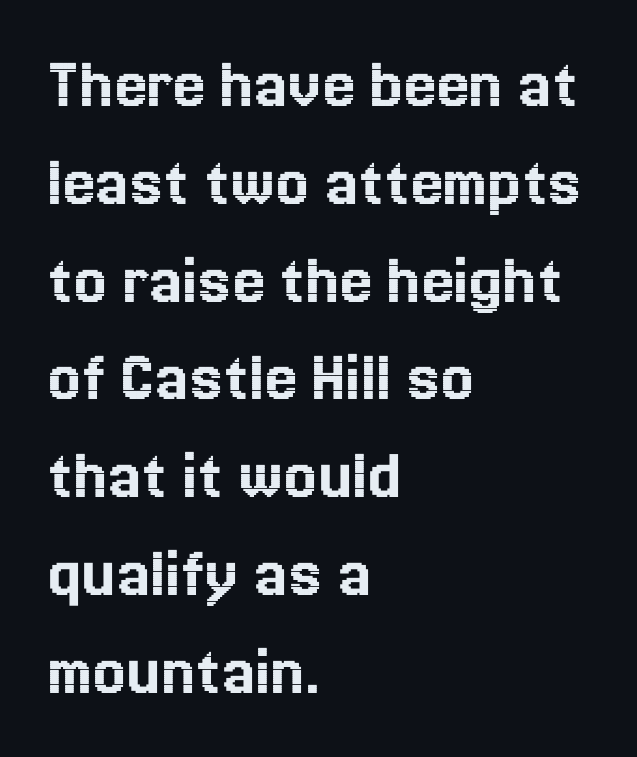
Reading down the block, your eye returns to a fixed left position each line. Underlining? Definitely not there. Honestly, the row spacing looks completely unremarkable. Do the characters align in a grid? No, the font is proportional. Do the letters lean? They stand straight. The letters sit at their default tracking, neither squeezed nor spread.
